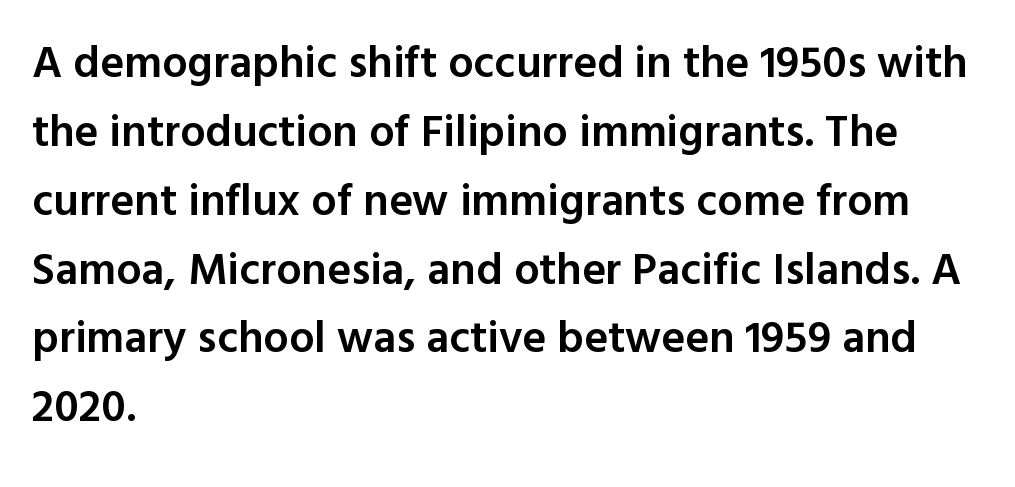
The image shows 45 px semibold sans-serif type, upright; set left-aligned, normal line spacing (1.53x), normal letter spacing, not underlined; a medium x-height.
